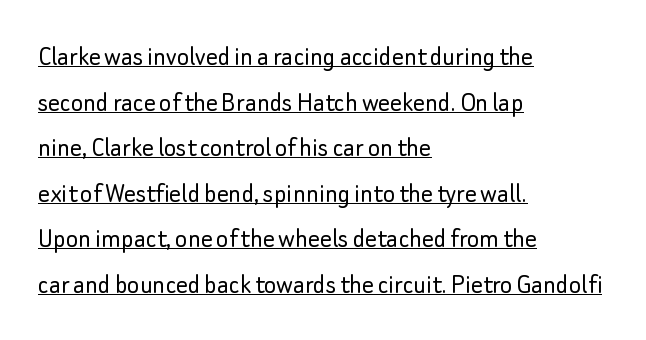
The typography opts for an upright posture over an oblique one. Weight: in the light-to-regular range. In CSS terms this would be text-align: left. Quick note: interline space is typical. This sample uses plain, unmodified letter spacing. Here the designer chose a conventional face with non-uniform glyph widths.
